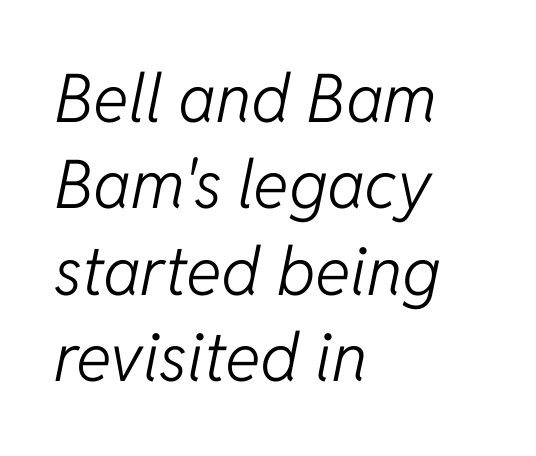
These lines are rendered in a variable-pitch font. In terms of letterspacing, this is plain default setting. The passage shown is not underscored anywhere. Reading down the block, your eye returns to a fixed left position each line. The font's italic variant was chosen for this text.
